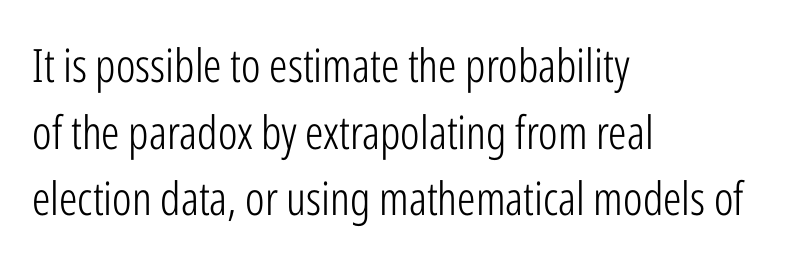
Q: Is the text bold? A: No.
Q: Is the text italic (slanted)? A: No, it is upright.
Q: Is the typeface a serif or a sans-serif typeface? A: Sans-serif.
Q: Is the text underlined? A: No.
Q: How is the paragraph aligned? A: Left-aligned.
Q: Is the spacing between letters normal or unusually wide? A: Normal.
Q: Is the spacing between lines tight, normal or loose? A: Normal.
Q: Width (condensed, normal, or wide)? A: Condensed.
Q: Stroke contrast? A: Low.
Q: x-height? A: Medium.
Q: Monospaced? A: No.
